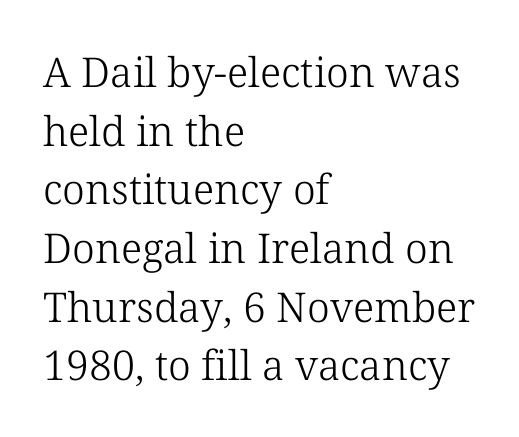
{"serif": "yes", "italic": "no", "bold": "no", "weight": "light", "width": "normal", "stroke_contrast": "low", "x_height": "medium", "monospaced": "no", "underline": "no", "align": "left", "line_spacing": "normal", "line_spacing_ratio": 1.43, "letter_spacing": "normal", "letter_spacing_em": 0.0, "glyph_px": 41}
